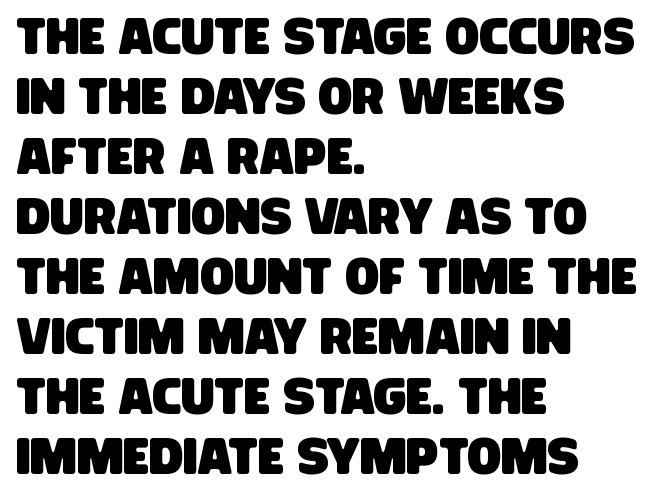
{"serif": "no", "width": "condensed", "stroke_contrast": "low", "x_height": "large", "monospaced": "no", "underline": "no", "align": "left", "line_spacing_ratio": 1.2, "letter_spacing": "normal", "letter_spacing_em": 0.0, "glyph_px": 50}
